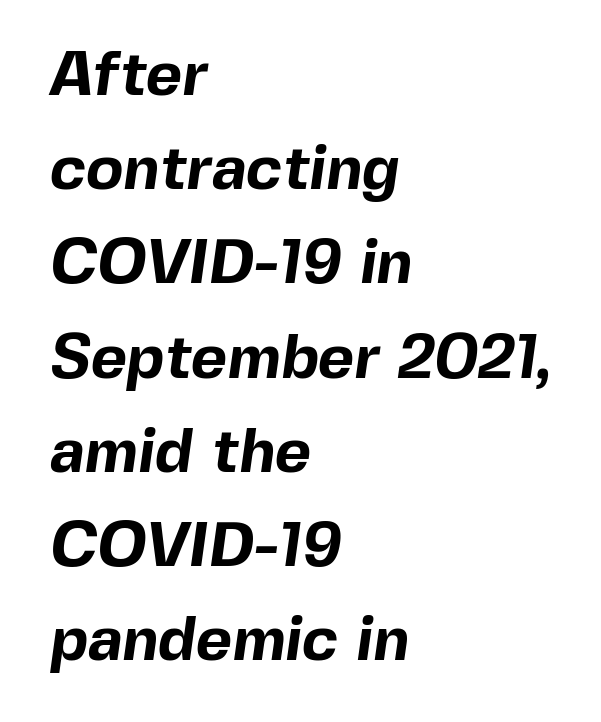
Q: Is the text bold? A: Yes.
Q: Is the typeface a serif or a sans-serif typeface? A: Sans-serif.
Q: Is the text underlined? A: No.
Q: How is the paragraph aligned? A: Left-aligned.
Q: Is the spacing between letters normal or unusually wide? A: Normal.
Q: Is the spacing between lines tight, normal or loose? A: Normal.
Q: Width (condensed, normal, or wide)? A: Normal.
Q: x-height? A: Medium.
Q: Monospaced? A: No.
